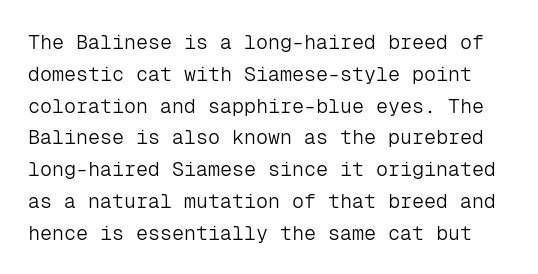
The specimen reads as upright at a glance. The letterforms sit shoulder to shoulder at normal distance. Compared with a typical body face, this is equally light or lighter still. Descenders hang freely into open space. One glance says typical: line gaps are just what's usual.
